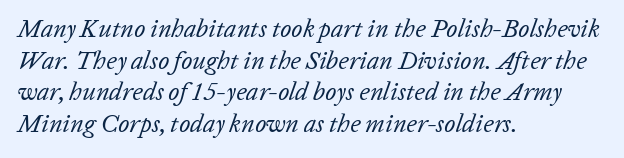
{"italic": "yes", "lean": "right", "slant_degrees": 20, "bold": "no", "underline": "no", "align": "left", "line_spacing": "normal", "line_spacing_ratio": 1.27, "letter_spacing": "normal", "letter_spacing_em": 0.0, "glyph_px": 25}
